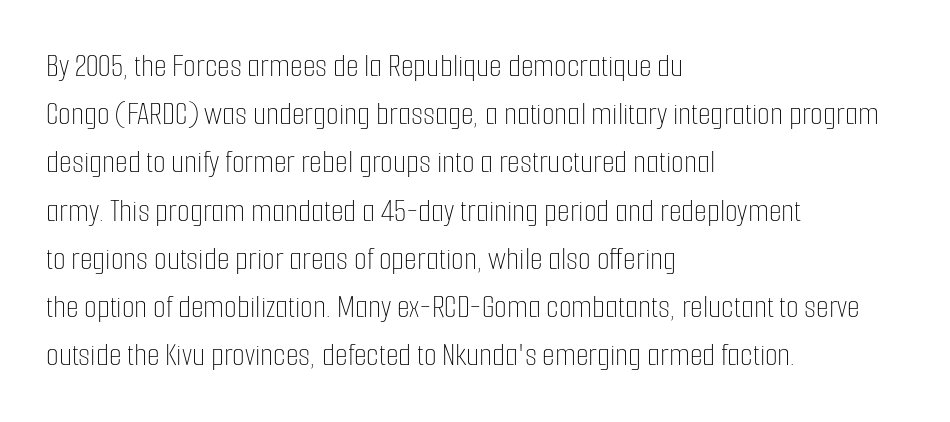
{"italic": "no", "bold": "no", "weight": "thin", "width": "condensed", "stroke_contrast": "low", "x_height": "medium", "monospaced": "no", "underline": "no", "align": "left", "line_spacing": "normal", "line_spacing_ratio": 1.46, "letter_spacing": "normal", "letter_spacing_em": 0.0, "glyph_px": 33}
